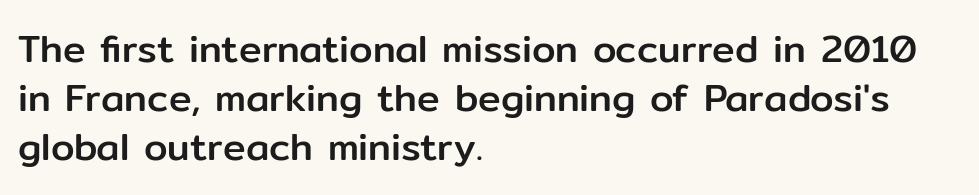
Each letter keeps its own natural width here, so spacing adapts to shape. Vertically, the passage feels balanced, rows spaced as you'd expect. Underlining? Definitely not there. Quick note: not italic, upright. Inter-character spacing is left at the font's built-in metrics. Alignment: flush left.
